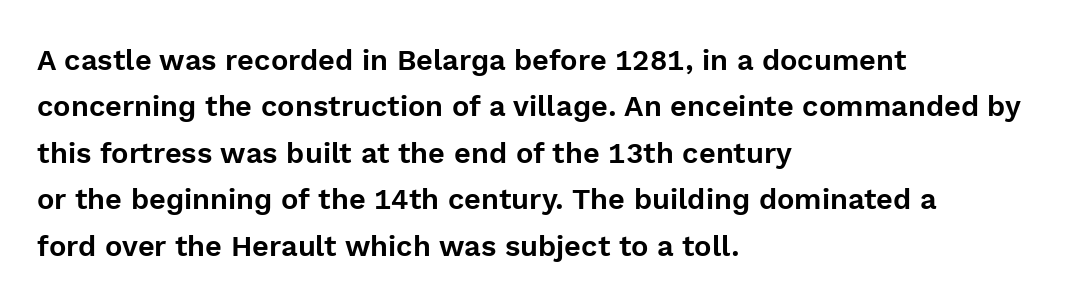
A typesetter would call this zero additional tracking. Varying glyph widths throughout — classic text-font behaviour. Characters remain perfectly vertical along every line. The specimen omits any rule beneath the text block's lines. The text was rendered using a sans face with plain stroke endings. Reading down the column, the eye jumps a familiar distance to each next line.
